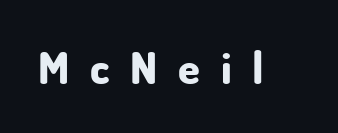
Every stem runs plumb, perpendicular to the baseline. Words appear elongated and porous because spacing is wide. Spacing verdict: proportional, widths tailored to each character. Underline: absent.
